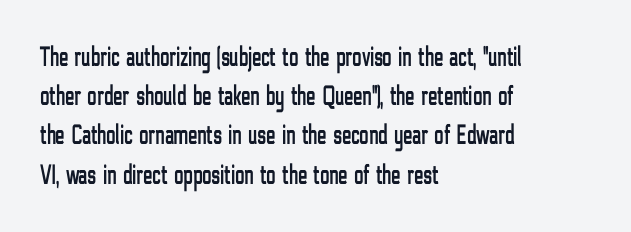
The image shows 28 px condensed sans-serif type, upright; set left-aligned, normal line spacing (1.4x), normal letter spacing, not underlined; low stroke contrast and a medium x-height.
